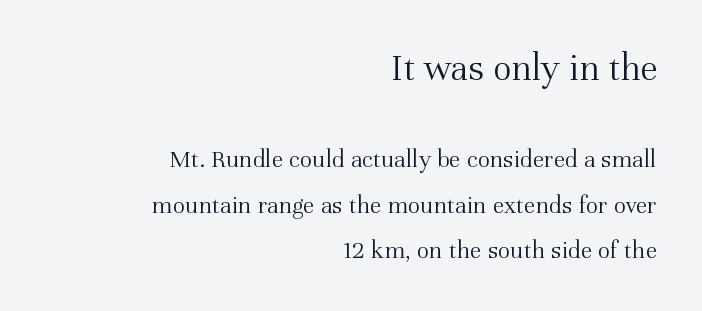
Q: Is the text bold? A: No.
Q: Is the text italic (slanted)? A: No, it is upright.
Q: Is the typeface a serif or a sans-serif typeface? A: Serif.
Q: Is the text underlined? A: No.
Q: How is the paragraph aligned? A: Right-aligned.
Q: Is the spacing between letters normal or unusually wide? A: Normal.
Q: Which block of text is set in a larger size, the first (top) or the second (bottom)? A: The first (top) one.
Q: Width (condensed, normal, or wide)? A: Normal.
Q: Stroke contrast? A: Medium.
Q: x-height? A: Medium.
Q: Monospaced? A: No.
